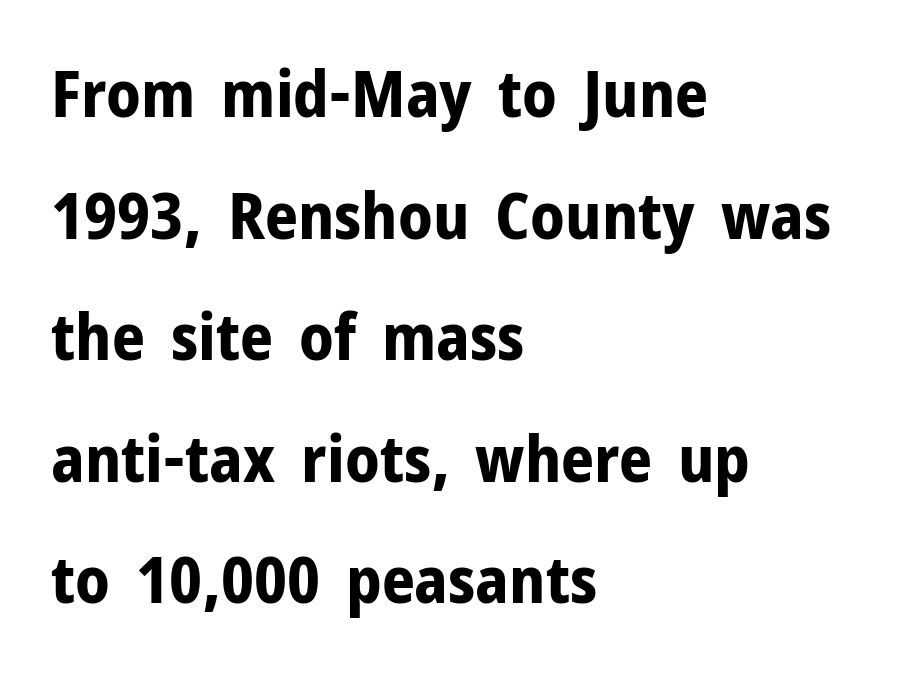
Do the characters align in a grid? No, the font is proportional. Letters rest on an invisible, unmarked baseline. Font category for this specimen: sans-serif. Nobody touched the tracking dial on this one. This rendering uses left alignment, leaving the right contour irregular. The letters stand straight up with perfectly vertical stems.
